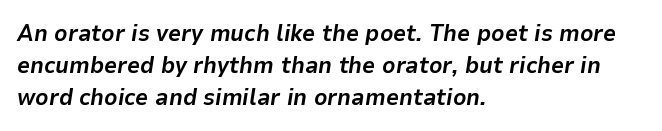
Q: Is the text bold? A: Yes.
Q: Is the text italic (slanted)? A: Yes, it leans right by about 9 degrees.
Q: Is the text underlined? A: No.
Q: How is the paragraph aligned? A: Left-aligned.
Q: Is the spacing between letters normal or unusually wide? A: Normal.
Q: Is the spacing between lines tight, normal or loose? A: Normal.
